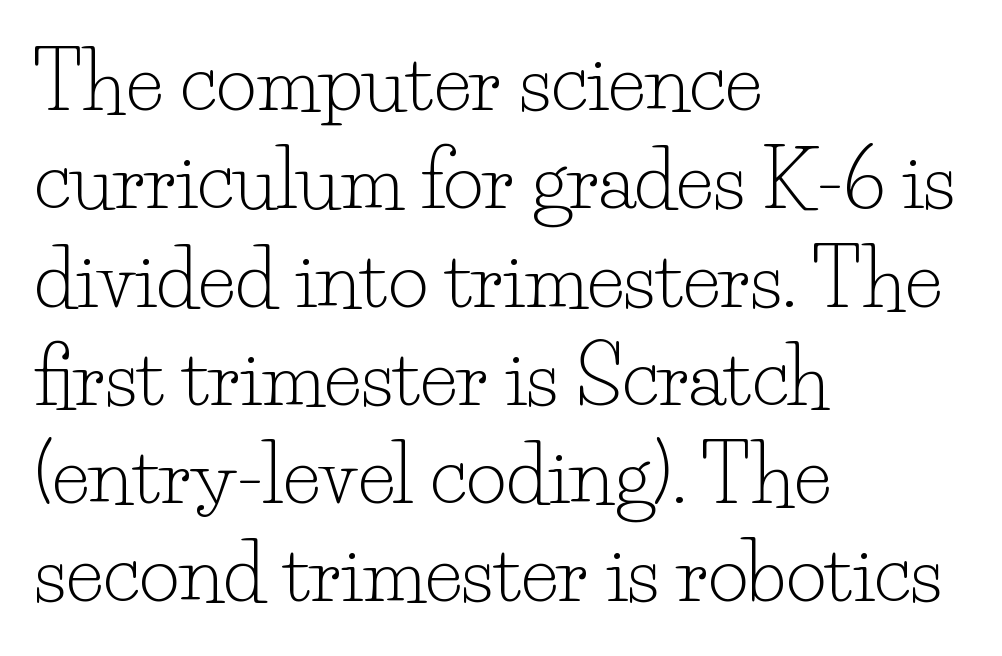
Q: Is the text bold? A: No.
Q: Is the text italic (slanted)? A: No, it is upright.
Q: Is the typeface a serif or a sans-serif typeface? A: Serif.
Q: Is the text underlined? A: No.
Q: How is the paragraph aligned? A: Left-aligned.
Q: Is the spacing between letters normal or unusually wide? A: Normal.
Q: Is the spacing between lines tight, normal or loose? A: Normal.
Q: Width (condensed, normal, or wide)? A: Normal.
Q: Stroke contrast? A: Low.
Q: x-height? A: Small.
Q: Monospaced? A: No.
